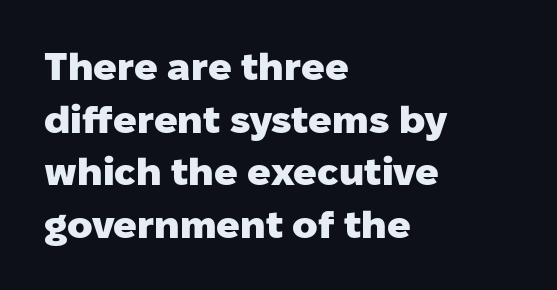
Q: Is the text bold? A: Yes.
Q: Is the text italic (slanted)? A: No, it is upright.
Q: Is the typeface a serif or a sans-serif typeface? A: Sans-serif.
Q: Is the text underlined? A: No.
Q: How is the paragraph aligned? A: Left-aligned.
Q: Is the spacing between letters normal or unusually wide? A: Normal.
Q: Is the spacing between lines tight, normal or loose? A: Normal.
Q: Width (condensed, normal, or wide)? A: Normal.
Q: Stroke contrast? A: Low.
Q: x-height? A: Medium.
Q: Monospaced? A: No.
